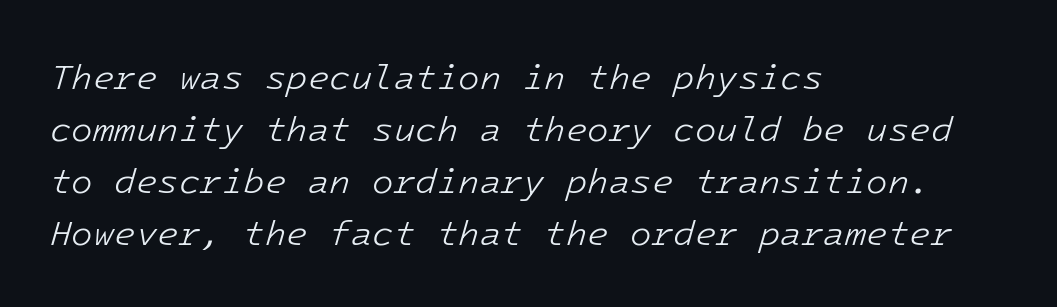
Q: Is the text bold? A: No.
Q: Is the text italic (slanted)? A: Yes, it leans right by about 16 degrees.
Q: Is the text underlined? A: No.
Q: How is the paragraph aligned? A: Left-aligned.
Q: Is the spacing between letters normal or unusually wide? A: Normal.
Q: Is the spacing between lines tight, normal or loose? A: Normal.
Q: Width (condensed, normal, or wide)? A: Normal.
Q: Stroke contrast? A: Low.
Q: x-height? A: Medium.
Q: Monospaced? A: Yes.
